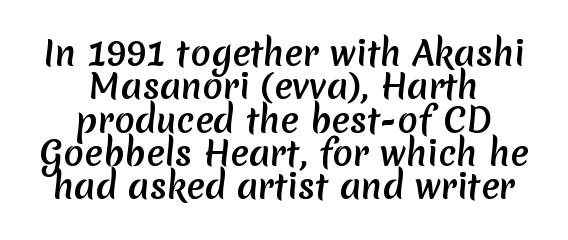
Q: Is the text bold? A: Yes.
Q: Is the typeface a serif or a sans-serif typeface? A: Sans-serif.
Q: Is the text underlined? A: No.
Q: How is the paragraph aligned? A: Centered.
Q: Is the spacing between letters normal or unusually wide? A: Normal.
Q: Is the spacing between lines tight, normal or loose? A: Tight.
Q: Width (condensed, normal, or wide)? A: Normal.
Q: Stroke contrast? A: Low.
Q: x-height? A: Medium.
Q: Monospaced? A: No.
